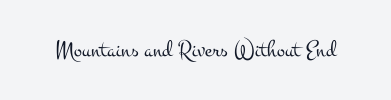
Q: Is the text bold? A: No.
Q: Is the text italic (slanted)? A: Yes.
Q: Is the text underlined? A: No.
Q: Is the spacing between letters normal or unusually wide? A: Normal.
